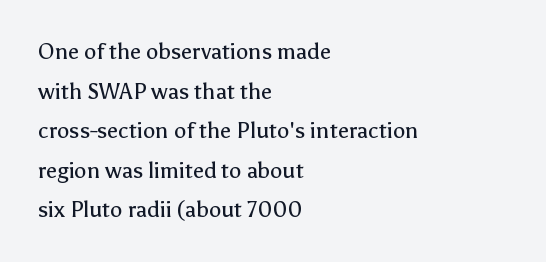
Q: Is the text bold? A: No.
Q: Is the text italic (slanted)? A: No, it is upright.
Q: Is the text underlined? A: No.
Q: How is the paragraph aligned? A: Left-aligned.
Q: Is the spacing between letters normal or unusually wide? A: Normal.
